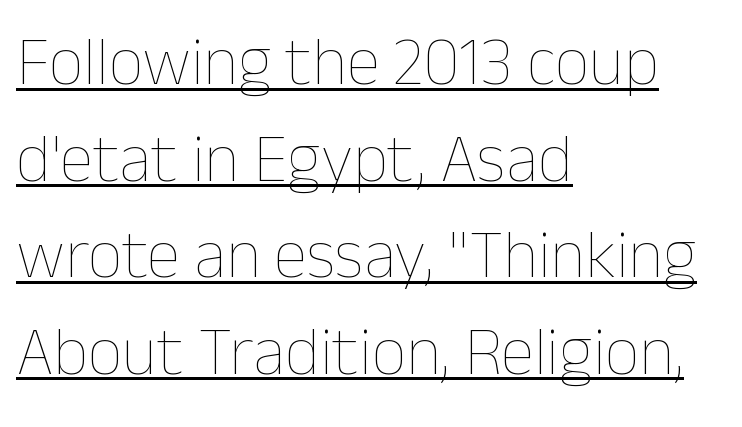
Q: Is the text bold? A: No.
Q: Is the text italic (slanted)? A: No, it is upright.
Q: Is the text underlined? A: Yes.
Q: How is the paragraph aligned? A: Left-aligned.
Q: Is the spacing between letters normal or unusually wide? A: Normal.
Q: Is the spacing between lines tight, normal or loose? A: Normal.
Q: Width (condensed, normal, or wide)? A: Normal.
Q: Stroke contrast? A: Low.
Q: x-height? A: Medium.
Q: Monospaced? A: No.
